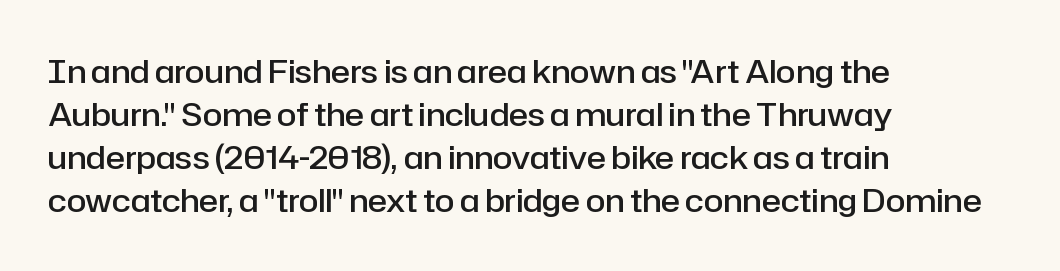
Q: Is the text bold? A: Semi-bold.
Q: Is the text italic (slanted)? A: No, it is upright.
Q: Is the typeface a serif or a sans-serif typeface? A: Sans-serif.
Q: Is the text underlined? A: No.
Q: How is the paragraph aligned? A: Left-aligned.
Q: Is the spacing between letters normal or unusually wide? A: Normal.
Q: Is the spacing between lines tight, normal or loose? A: Normal.
Q: Width (condensed, normal, or wide)? A: Normal.
Q: Stroke contrast? A: Low.
Q: x-height? A: Medium.
Q: Monospaced? A: No.
